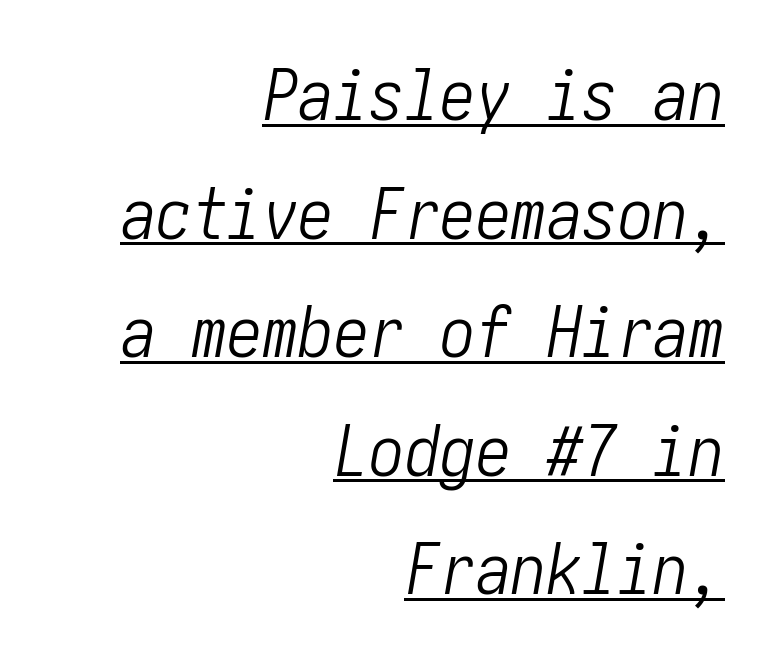
The line-height multiplier appears to be the usual default. This is oblique type, the kind used for emphasis or titles. The horizontal fit of the characters is conventional and even. Reading down the block, your eye finds every line finishing at a fixed right position.
